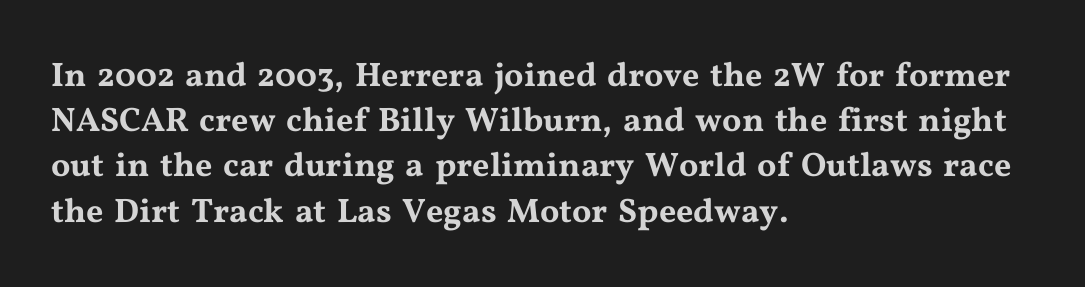
{"serif": "yes", "italic": "no", "width": "wide", "stroke_contrast": "medium", "x_height": "medium", "monospaced": "no", "underline": "no", "align": "left", "line_spacing": "normal", "line_spacing_ratio": 1.33, "letter_spacing": "normal", "letter_spacing_em": 0.0, "glyph_px": 34}
